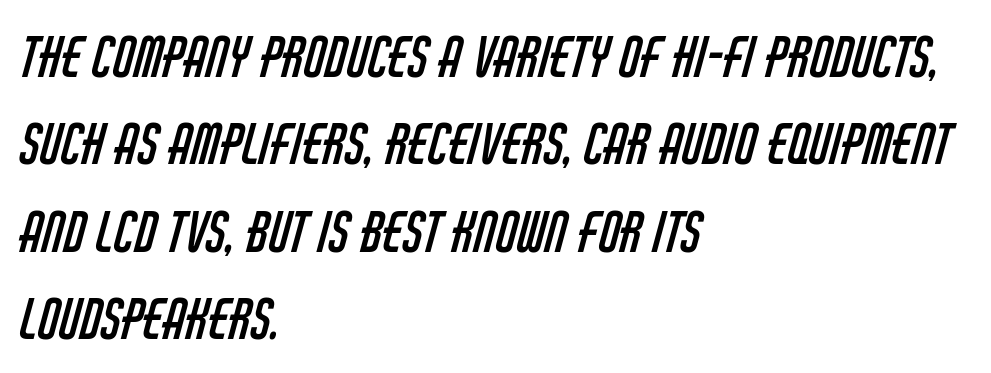
Q: Is the text bold? A: No.
Q: Is the typeface a serif or a sans-serif typeface? A: Sans-serif.
Q: Is the text underlined? A: No.
Q: How is the paragraph aligned? A: Left-aligned.
Q: Is the spacing between letters normal or unusually wide? A: Normal.
Q: Is the spacing between lines tight, normal or loose? A: Normal.
Q: Width (condensed, normal, or wide)? A: Condensed.
Q: Stroke contrast? A: Low.
Q: x-height? A: Large.
Q: Monospaced? A: No.
